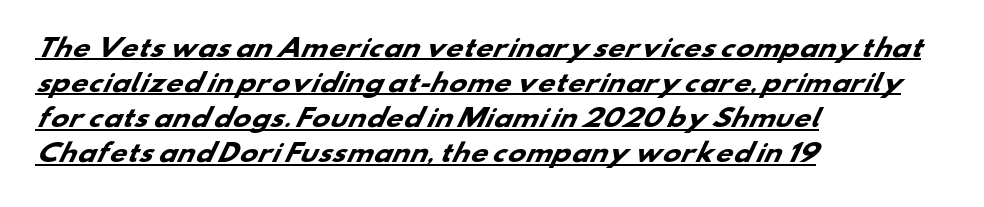
Q: Is the text bold? A: Yes.
Q: Is the text underlined? A: Yes.
Q: How is the paragraph aligned? A: Left-aligned.
Q: Is the spacing between letters normal or unusually wide? A: Normal.
Q: Is the spacing between lines tight, normal or loose? A: Normal.
